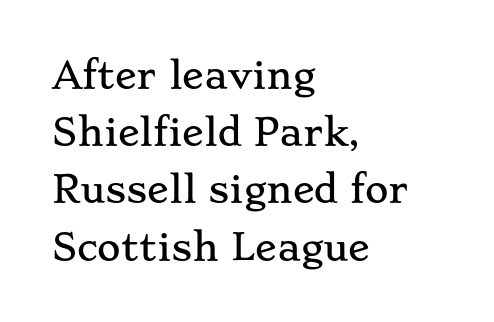
{"serif": "yes", "italic": "no", "width": "wide", "stroke_contrast": "low", "x_height": "small", "monospaced": "no", "underline": "no", "align": "left", "line_spacing": "normal", "line_spacing_ratio": 1.59, "letter_spacing": "normal", "letter_spacing_em": 0.0, "glyph_px": 36}
